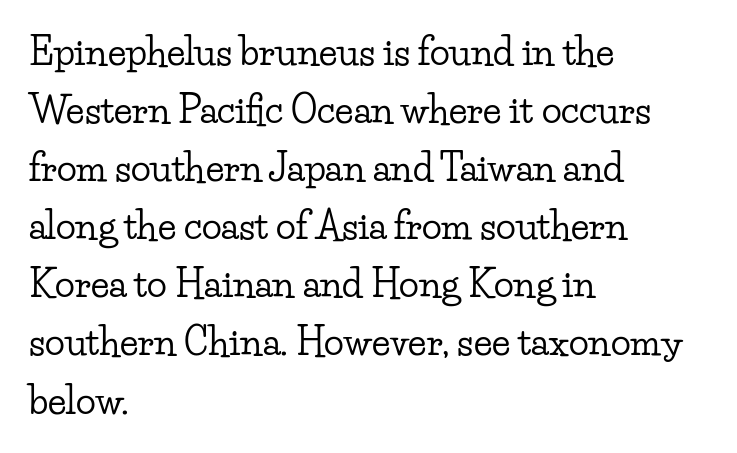
Bare-footed words on every line. Observe the ordinary spacing: letters are neighbours, not strangers. Short and long lines alike share a common starting point at left. Spacing verdict: proportional, widths tailored to each character. Vertically, the passage feels balanced, rows spaced as you'd expect. Quick note: not italic, upright.
